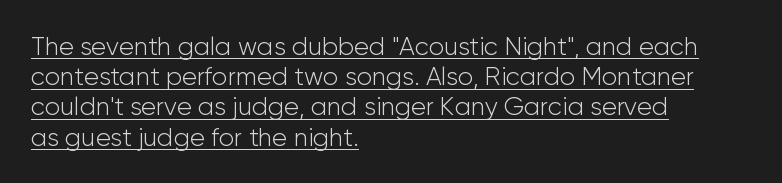
Vertical strokes here are truly vertical. Every word sits above its own underline. Vertical stems look standard width or narrower in stroke. The typesetter chose a ragged-right arrangement here. Spacing between characters is what you'd get straight out of the box.
